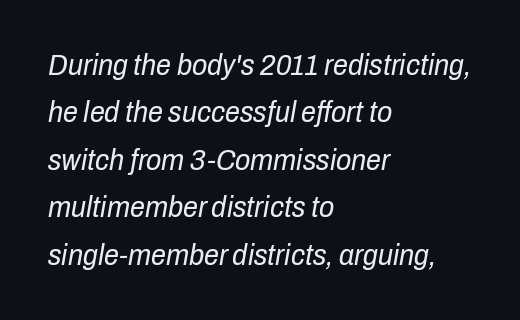
Q: Is the text bold? A: No.
Q: Is the text italic (slanted)? A: Yes, it leans right by about 10 degrees.
Q: Is the text underlined? A: No.
Q: How is the paragraph aligned? A: Left-aligned.
Q: Is the spacing between letters normal or unusually wide? A: Normal.
Q: Is the spacing between lines tight, normal or loose? A: Normal.
Q: Width (condensed, normal, or wide)? A: Condensed.
Q: Stroke contrast? A: Low.
Q: x-height? A: Medium.
Q: Monospaced? A: No.
